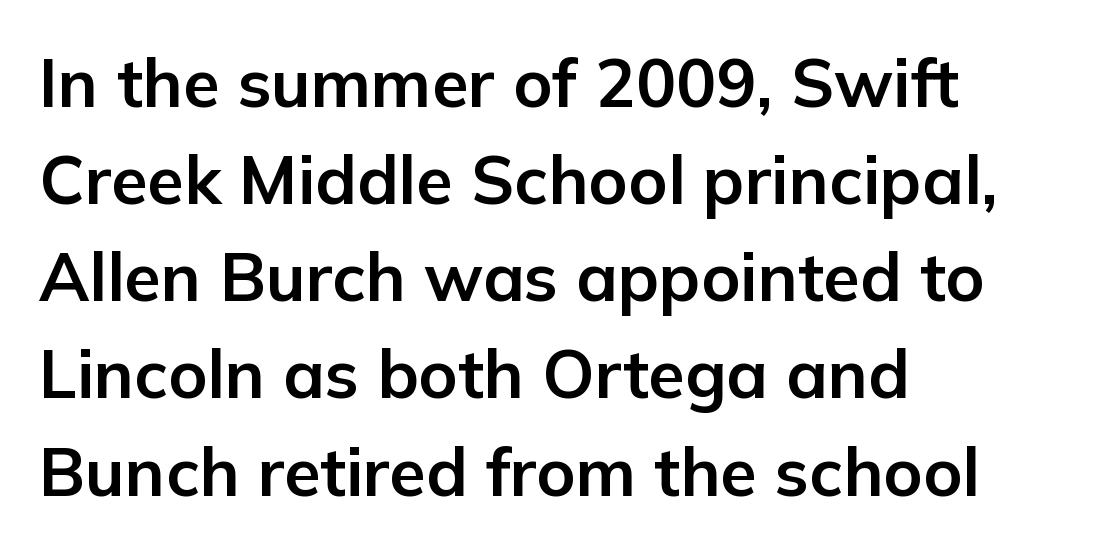
The image shows 67 px bold sans-serif type, upright; set left-aligned, normal line spacing (1.45x), normal letter spacing, not underlined; low stroke contrast and a medium x-height.
